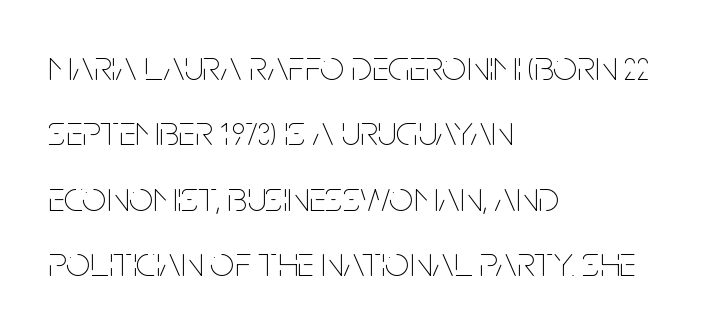
A clean baseline with only descenders dipping below it. Visually the block forms a straight wall on the left and a jagged coastline on the right. Notice how descenders clear the ascenders below comfortably — that's standard leading. Weight class: somewhere from thin through regular. Is the letter spacing exaggerated? No — it looks like the ordinary default. You could not count columns in this text — the font is proportionally spaced.
